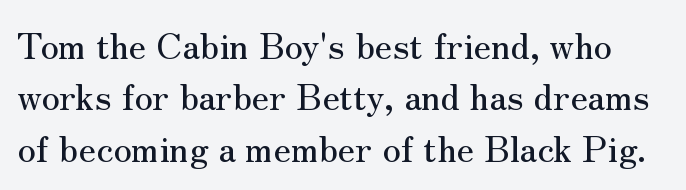
Successive baselines arrive at the customary interval. Descender tails drop into unmarked territory. Glyph-to-glyph distance matches everyday printed text. Is this a fixed-width face? No — the glyphs have proportional, varying widths. Style check: upright.
